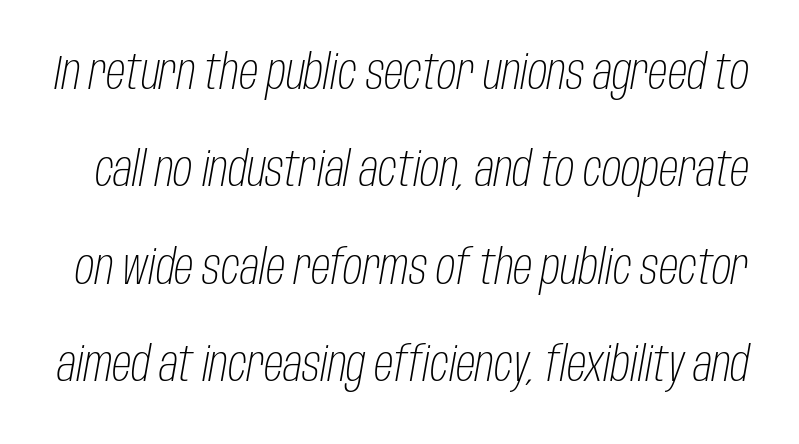
The image shows 48 px light, condensed type, italic (leaning right); set loose line spacing (2.03x), normal letter spacing, not underlined; low stroke contrast and a large x-height.
